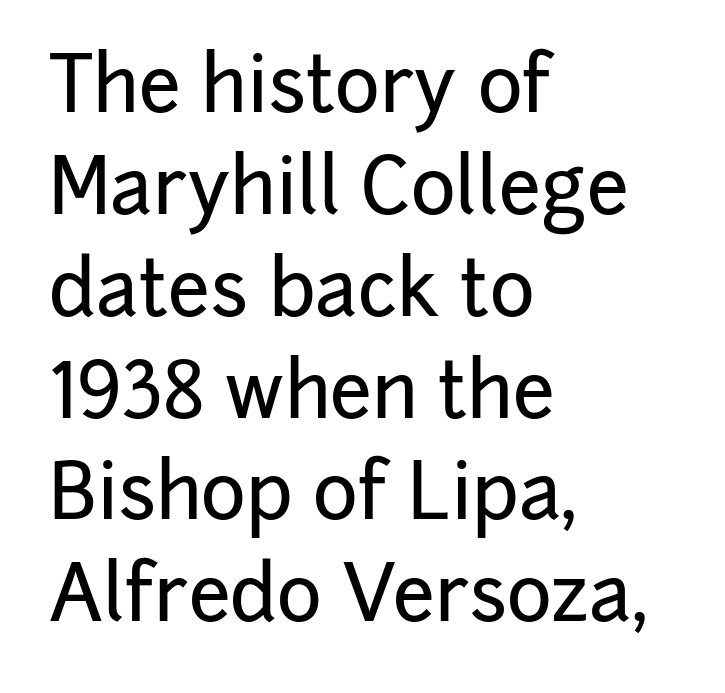
{"serif": "no", "italic": "no", "width": "normal", "stroke_contrast": "low", "x_height": "medium", "monospaced": "no", "underline": "no", "align": "left", "line_spacing": "normal", "line_spacing_ratio": 1.34, "letter_spacing": "normal", "letter_spacing_em": 0.0, "glyph_px": 76}
